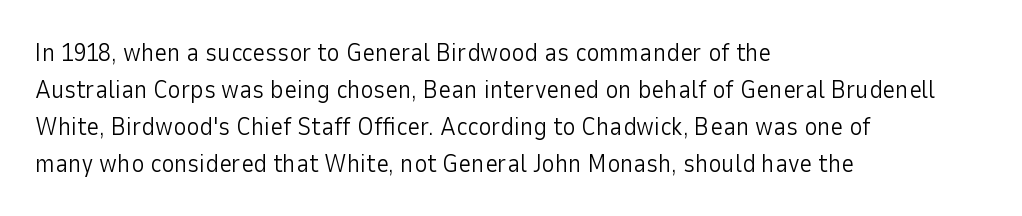
A typesetter would call this leading conventional body-copy spacing. Descender tails drop into unmarked territory. Visually the block forms a straight wall on the left and a jagged coastline on the right. Do the letters lean? They stand straight.
